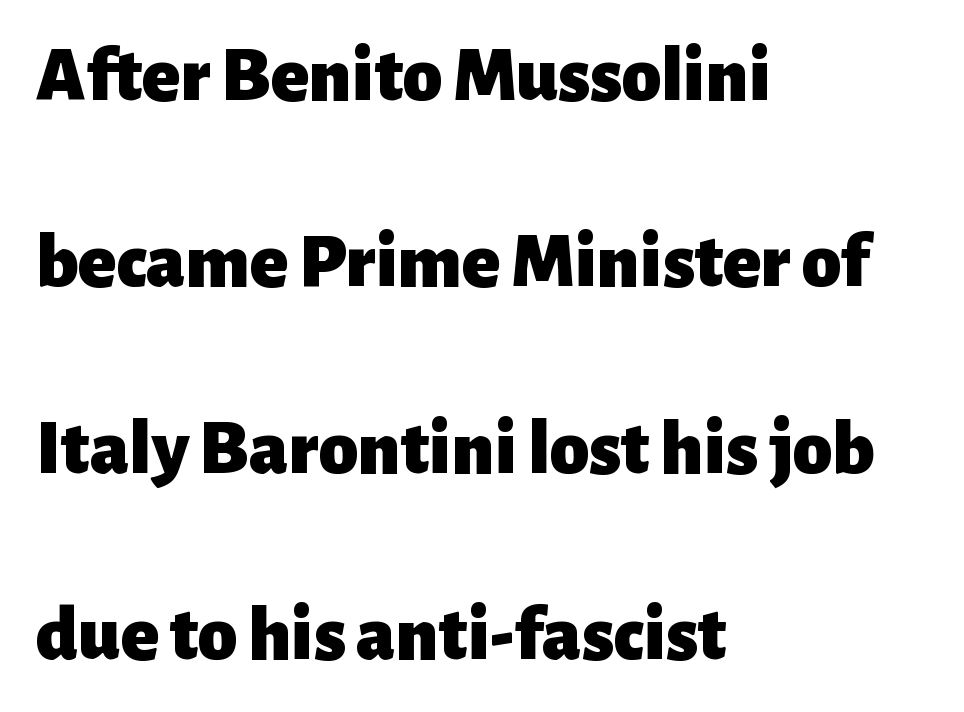
{"serif": "no", "italic": "no", "bold": "yes", "weight": "heavy", "width": "normal", "stroke_contrast": "low", "x_height": "medium", "monospaced": "no", "underline": "no", "align": "left", "line_spacing": "loose", "line_spacing_ratio": 2.36, "letter_spacing": "normal", "letter_spacing_em": 0.0, "glyph_px": 79}
